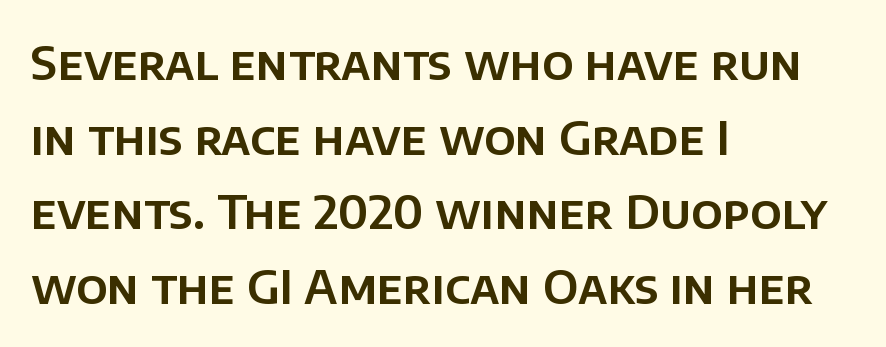
Designer's note — italics off, roman on. Look at the bottom of the vertical strokes: they stop flat, with no serifs. Observe the ordinary spacing: letters are neighbours, not strangers. A normal amount of white space separates one row of letters from the next.
